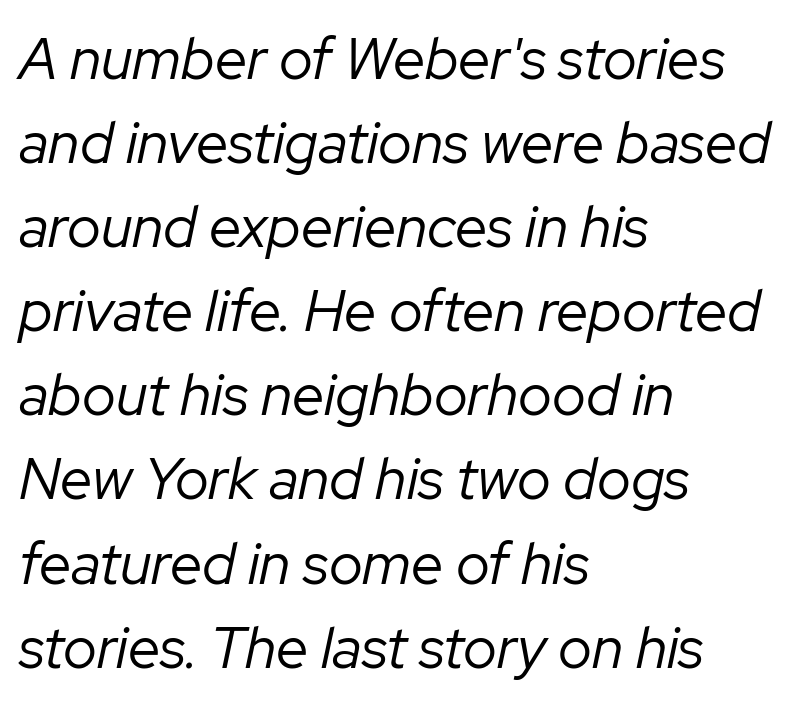
The image shows 58 px regular-weight type, italic (leaning right); set left-aligned, normal line spacing (1.45x), normal letter spacing, not underlined; low stroke contrast and a medium x-height.
